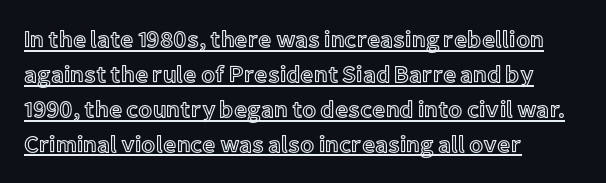
A continuous stroke trails under the words, as in a hyperlink. When letters stand straight like this, we call the style roman or upright. Layout note: lines flush left. Words appear dense and cohesive because spacing is normal. Compared with typical paragraphs, the rows here are spaced about the same.
